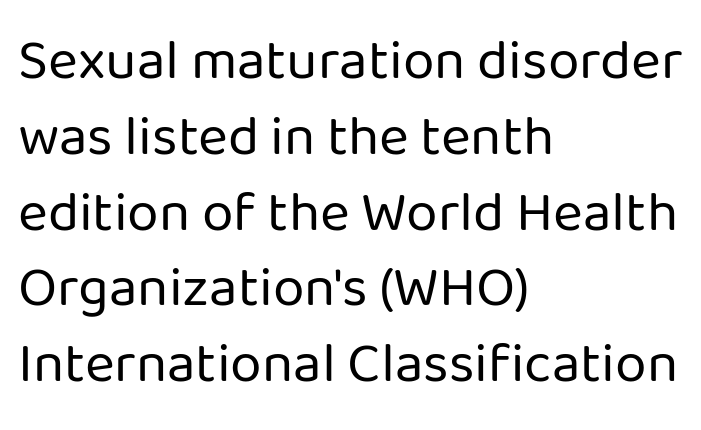
{"serif": "no", "italic": "no", "bold": "no", "weight": "regular", "width": "normal", "stroke_contrast": "low", "x_height": "medium", "monospaced": "no", "underline": "no", "align": "left", "line_spacing": "normal", "line_spacing_ratio": 1.33, "letter_spacing": "normal", "letter_spacing_em": 0.0, "glyph_px": 57}
